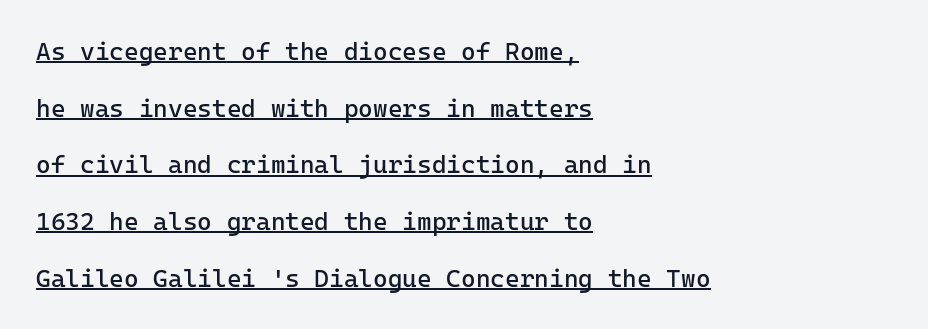
The typeface has the unassuming heft of standard copy or less. Somebody hit Ctrl+U on this one — the words are underlined. What stands out about the letter spacing? Nothing — it is the standard amount. Widely set lines give the paragraph a tall, airy silhouette. You can tell it's not italic because the verticals are truly vertical.
